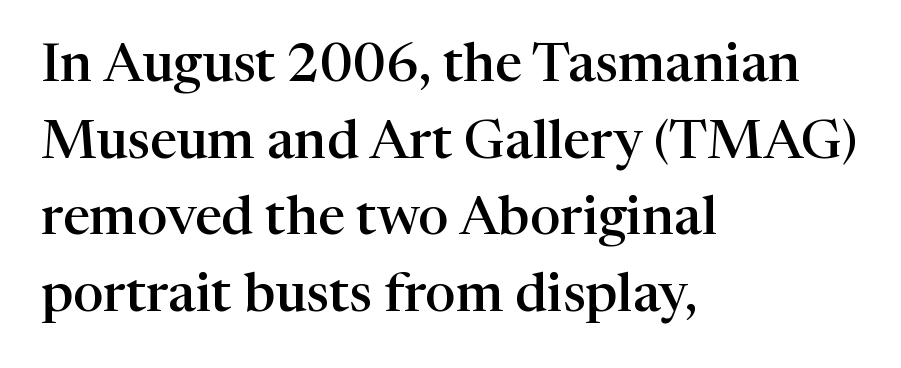
The image shows 54 px semibold serif type, upright; set left-aligned, normal line spacing (1.42x), normal letter spacing, not underlined; high stroke contrast and a medium x-height.
